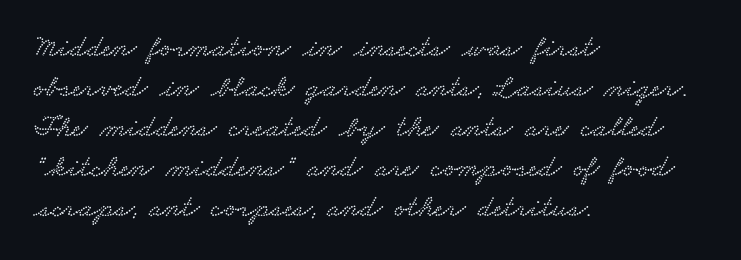
{"serif": "yes", "width": "wide", "stroke_contrast": "low", "x_height": "small", "monospaced": "no", "underline": "no", "align": "left", "line_spacing": "normal", "line_spacing_ratio": 1.29, "letter_spacing": "normal", "letter_spacing_em": 0.0, "glyph_px": 31}
